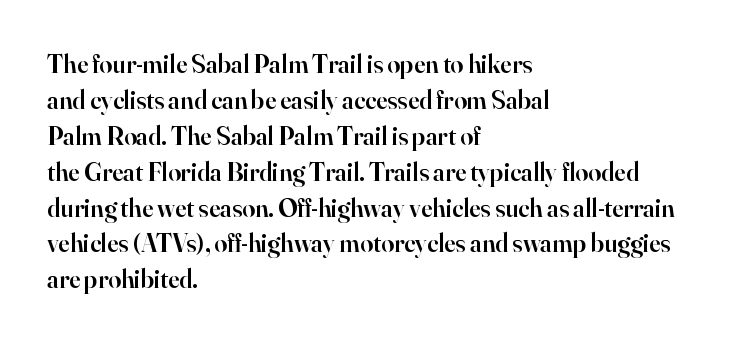
{"italic": "no", "bold": "semi", "underline": "no", "align": "left", "line_spacing": "normal", "line_spacing_ratio": 1.38, "letter_spacing": "normal", "letter_spacing_em": 0.0, "glyph_px": 26}
